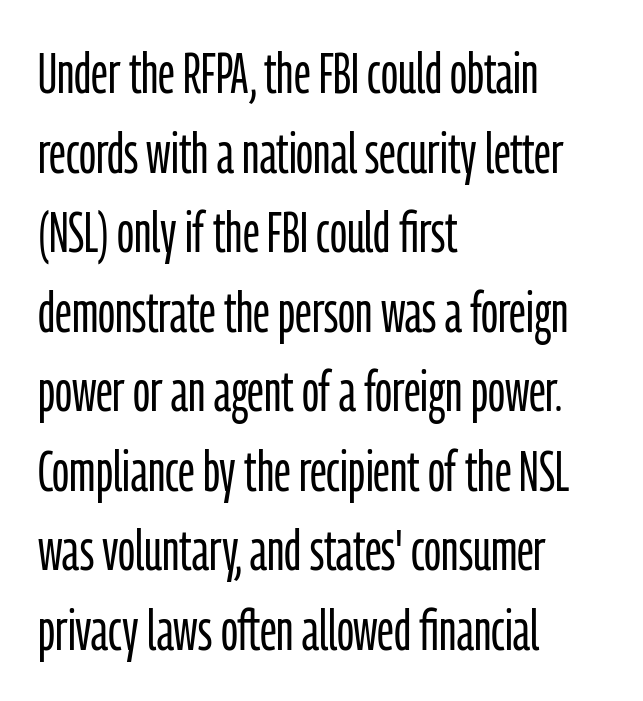
{"serif": "no", "italic": "no", "bold": "no", "weight": "light", "width": "condensed", "stroke_contrast": "low", "x_height": "medium", "monospaced": "no", "underline": "no", "align": "left", "line_spacing": "normal", "line_spacing_ratio": 1.42, "letter_spacing": "normal", "letter_spacing_em": 0.0, "glyph_px": 56}
